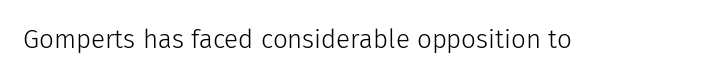
{"italic": "no", "bold": "no", "underline": "no", "letter_spacing": "normal", "letter_spacing_em": 0.0, "glyph_px": 26}
